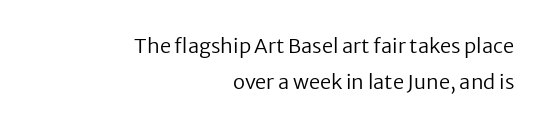
{"italic": "no", "bold": "no", "underline": "no", "align": "right", "line_spacing_ratio": 1.79, "letter_spacing": "normal", "letter_spacing_em": 0.0, "glyph_px": 20}
